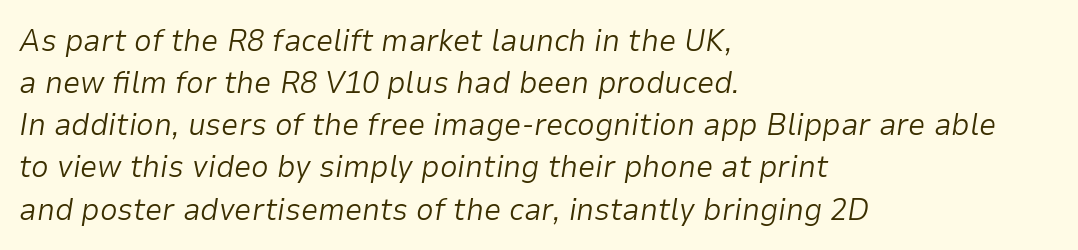
The image shows 31 px light type, italic (leaning right); set left-aligned, normal line spacing (1.36x), normal letter spacing, not underlined; low stroke contrast and a medium x-height.
